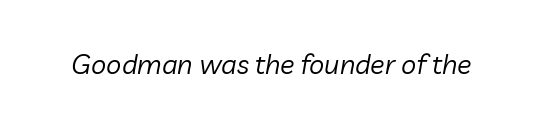
{"italic": "yes", "lean": "right", "slant_degrees": 10, "bold": "no", "underline": "no", "letter_spacing": "normal", "letter_spacing_em": 0.0, "glyph_px": 27}
